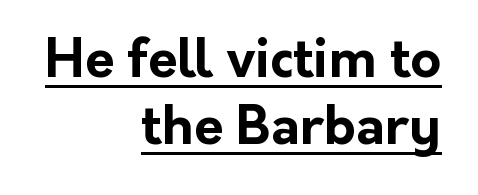
{"serif": "no", "italic": "no", "bold": "yes", "weight": "bold", "width": "normal", "stroke_contrast": "low", "x_height": "medium", "monospaced": "no", "underline": "yes", "align": "right", "line_spacing": "normal", "line_spacing_ratio": 1.26, "letter_spacing": "normal", "letter_spacing_em": 0.0, "glyph_px": 53}
